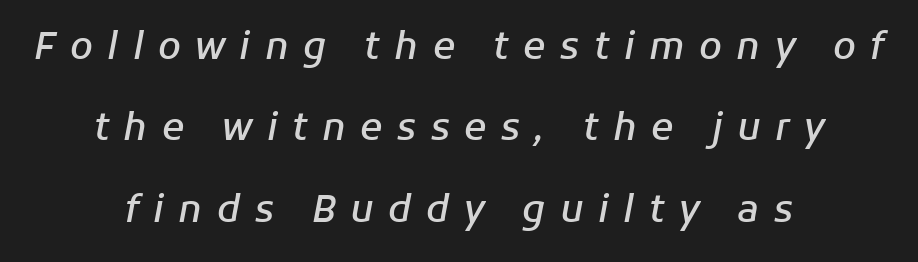
One-word summary of the alignment: center. The face used here has a pronounced slope to its letters. These words are printed semibold, heavier than regular yet not bold. Varying glyph widths throughout — classic text-font behaviour.
